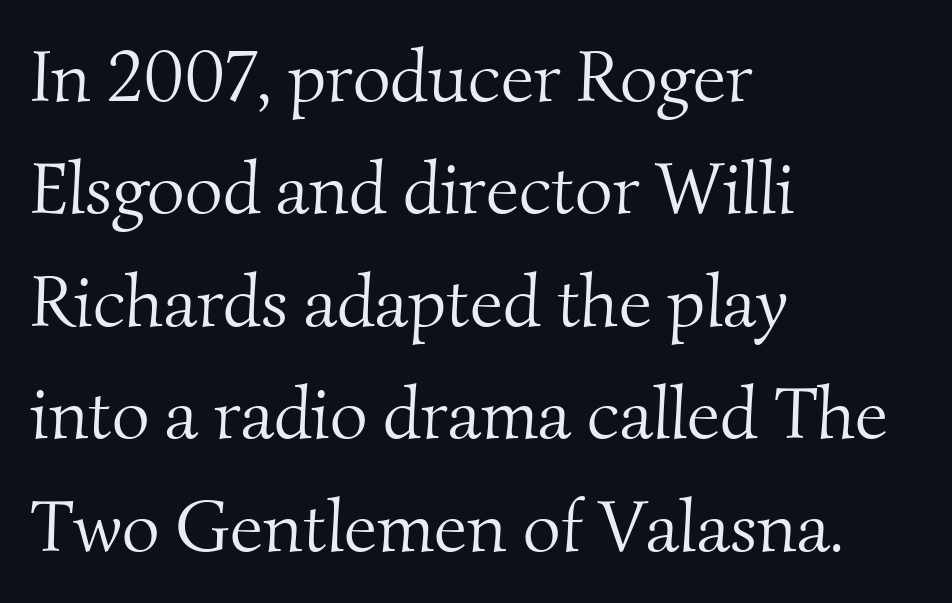
{"serif": "yes", "bold": "no", "weight": "light", "width": "normal", "stroke_contrast": "medium", "x_height": "small", "monospaced": "no", "underline": "no", "align": "left", "line_spacing": "normal", "line_spacing_ratio": 1.54, "letter_spacing": "normal", "letter_spacing_em": 0.0, "glyph_px": 73}
